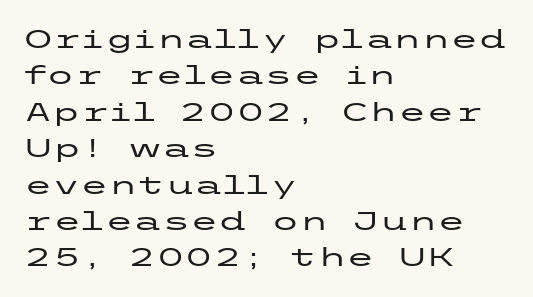
Q: Is the text italic (slanted)? A: No, it is upright.
Q: Is the text underlined? A: No.
Q: How is the paragraph aligned? A: Left-aligned.
Q: Is the spacing between letters normal or unusually wide? A: Normal.
Q: Is the spacing between lines tight, normal or loose? A: Normal.
